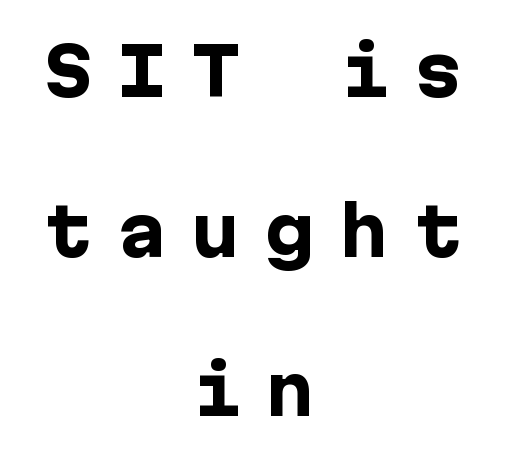
{"serif": "no", "italic": "no", "bold": "yes", "weight": "heavy", "width": "normal", "stroke_contrast": "low", "x_height": "medium", "underline": "no", "align": "center", "line_spacing": "loose", "line_spacing_ratio": 2.42, "letter_spacing": "wide", "letter_spacing_em": 0.37, "glyph_px": 66}
